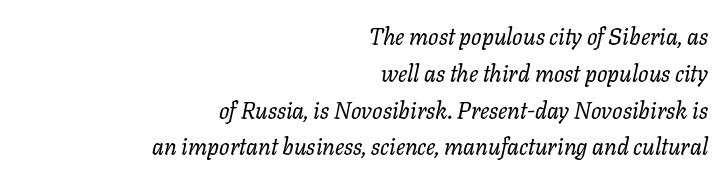
Q: Is the text bold? A: No.
Q: Is the text italic (slanted)? A: Yes, it leans right by about 11 degrees.
Q: Is the text underlined? A: No.
Q: How is the paragraph aligned? A: Right-aligned.
Q: Is the spacing between letters normal or unusually wide? A: Normal.
Q: Is the spacing between lines tight, normal or loose? A: Normal.
